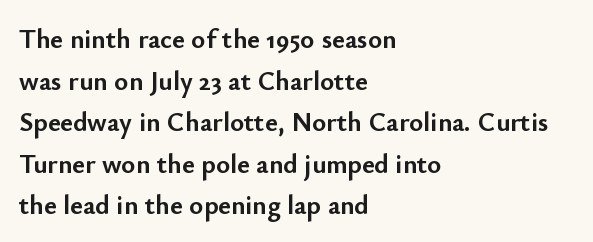
This sample keeps an unexceptional amount of space between lines. Which margin do the lines hug? The left one — the right edge is uneven. The specimen omits any rule beneath the text block's lines. Students, note that the glyphs here touch the page at normal intervals. This is heavy type, rendered in bold.
